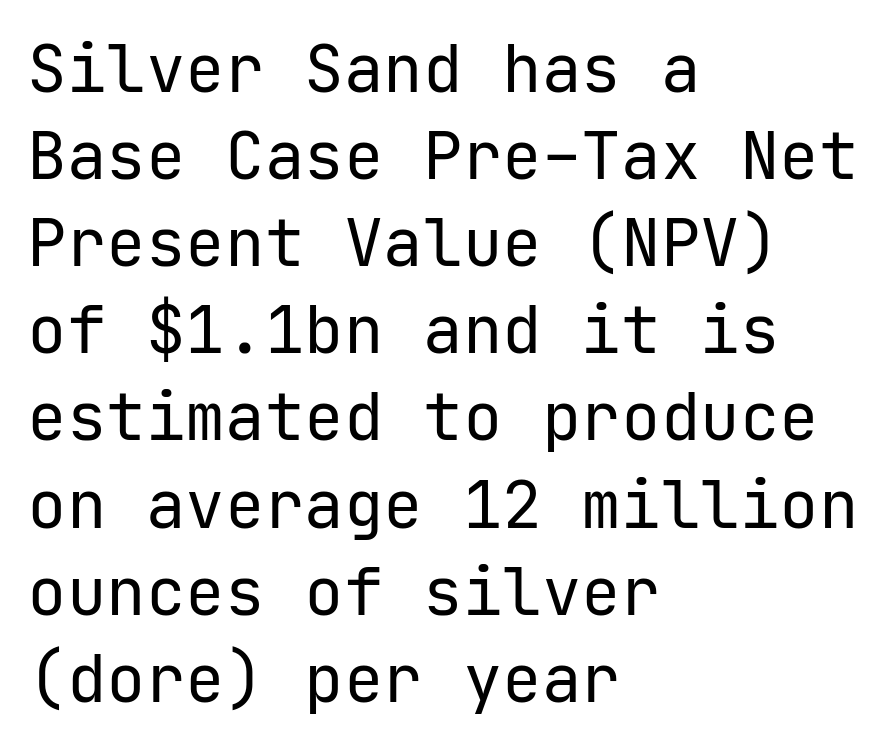
These lines are rendered in a fixed-pitch font. In CSS terms this would be text-align: left. Stems here are at most as thick as an everyday book face. Type without underlining. The typography opts for an upright posture over an oblique one.
